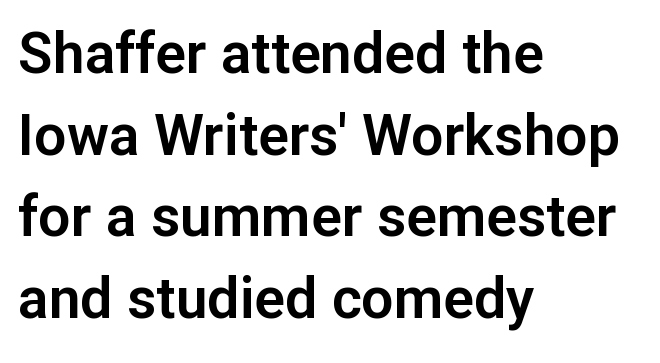
All the whitespace from short lines collects on the right. Check the space under the baseline: it is left empty. These lines were composed using upright roman letters. A typesetter would call this proportional, since set widths differ per character. Normally led — the rows are evenly, conventionally spaced.
